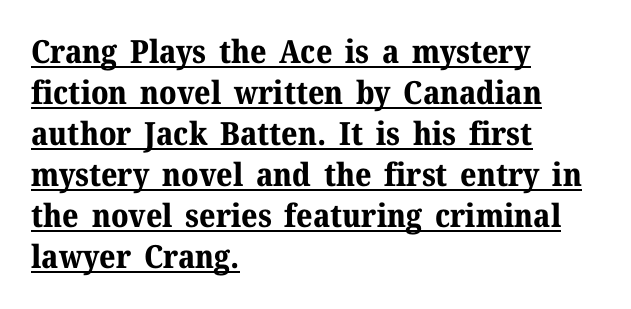
The image shows 32 px bold serif type, upright; set left-aligned, normal line spacing (1.28x), normal letter spacing, underlined; medium stroke contrast and a medium x-height.
